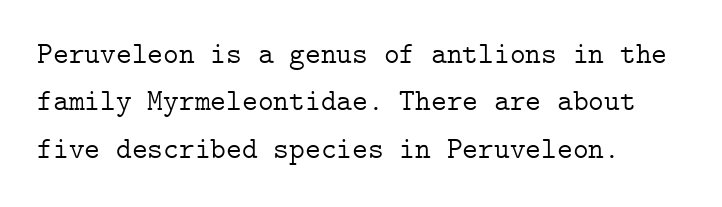
{"serif": "yes", "italic": "no", "bold": "no", "weight": "light", "width": "normal", "stroke_contrast": "low", "x_height": "medium", "underline": "no", "align": "left", "line_spacing": "normal", "line_spacing_ratio": 1.58, "letter_spacing": "normal", "letter_spacing_em": 0.0, "glyph_px": 30}
